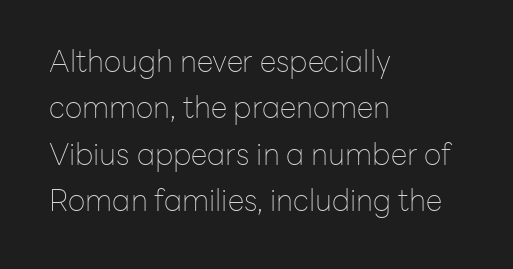
Q: Is the text bold? A: No.
Q: Is the text italic (slanted)? A: No, it is upright.
Q: Is the typeface a serif or a sans-serif typeface? A: Sans-serif.
Q: Is the text underlined? A: No.
Q: How is the paragraph aligned? A: Left-aligned.
Q: Is the spacing between letters normal or unusually wide? A: Normal.
Q: Is the spacing between lines tight, normal or loose? A: Normal.
Q: Width (condensed, normal, or wide)? A: Normal.
Q: Stroke contrast? A: Low.
Q: x-height? A: Medium.
Q: Monospaced? A: No.
